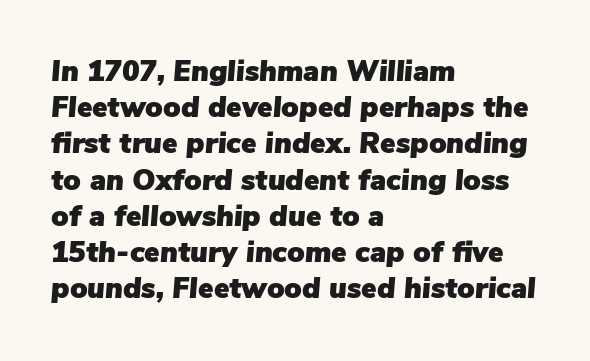
Varying glyph widths throughout — classic text-font behaviour. The specimen omits any rule beneath the text block's lines. Students, note that the glyphs here touch the page at normal intervals. The whole block is typeset with a tilt. Left-aligned paragraph, ragged on the right. Summary of vertical rhythm: regular, with standard interline spacing.
